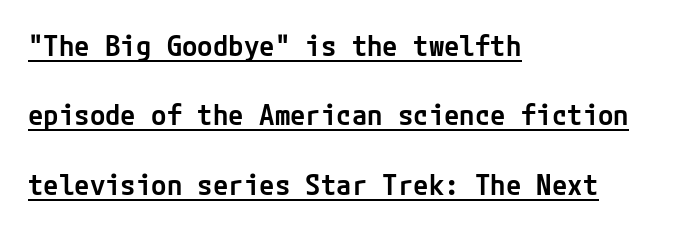
{"serif": "no", "italic": "no", "bold": "semi", "weight": "semibold", "width": "normal", "stroke_contrast": "low", "x_height": "medium", "underline": "yes", "align": "left", "line_spacing": "loose", "line_spacing_ratio": 2.48, "letter_spacing": "normal", "letter_spacing_em": 0.0, "glyph_px": 28}
